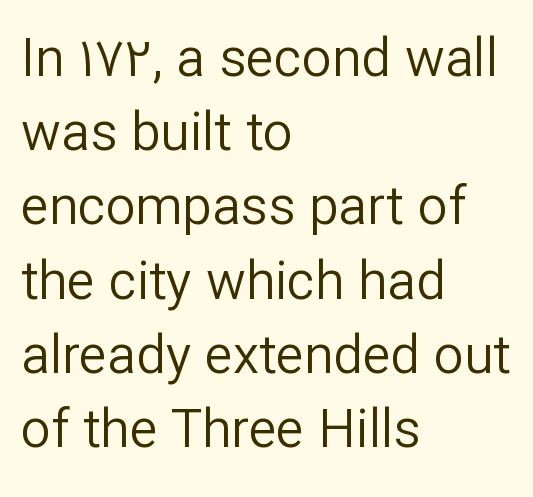
The image shows 53 px regular-weight sans-serif type, upright; set left-aligned, normal line spacing (1.4x), normal letter spacing, not underlined; low stroke contrast and a medium x-height.
